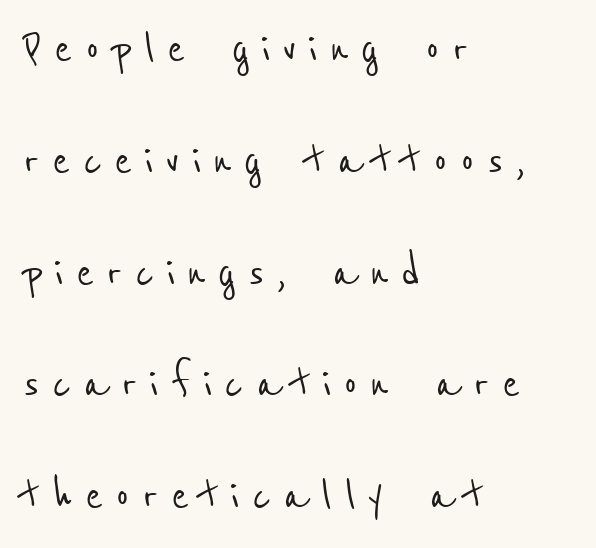
{"serif": "no", "width": "condensed", "stroke_contrast": "low", "x_height": "medium", "monospaced": "no", "underline": "no", "align": "left", "line_spacing": "loose", "line_spacing_ratio": 2.11, "letter_spacing": "wide", "letter_spacing_em": 0.23, "glyph_px": 53}
